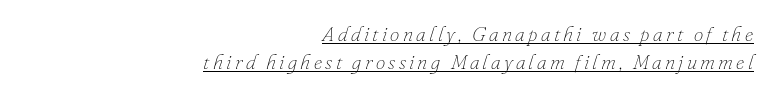
{"italic": "yes", "lean": "right", "slant_degrees": 16, "bold": "no", "underline": "yes", "align": "right", "line_spacing": "normal", "line_spacing_ratio": 1.31, "glyph_px": 21}
